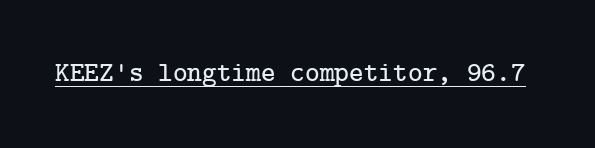
The image shows 28 px serif type, upright; set normal letter spacing, underlined; low stroke contrast and a medium x-height.
